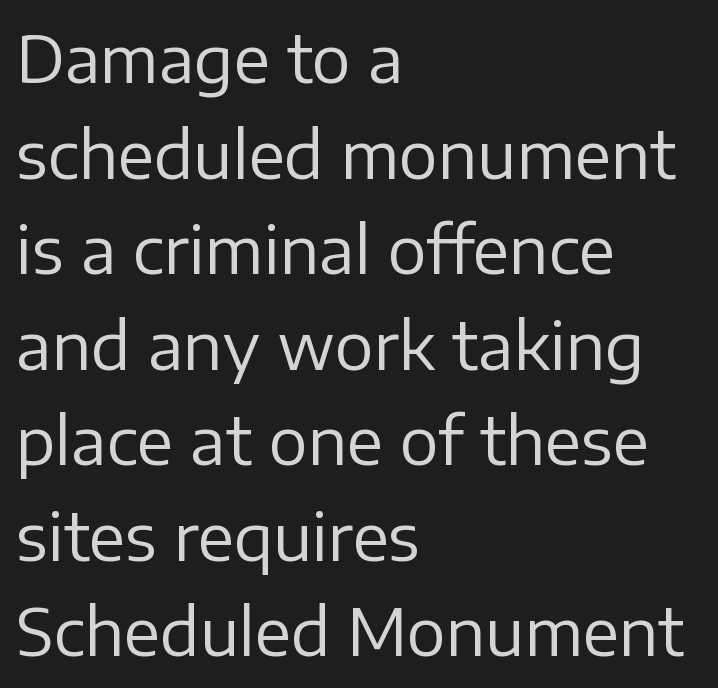
Unlike a traditional serif, this face leaves its strokes unadorned. Compared with typical body copy, the letter spacing here is the same. Honestly, there is no underline to notice here at all. The space between consecutive lines is moderate. Vertical stems look standard width or narrower in stroke.
